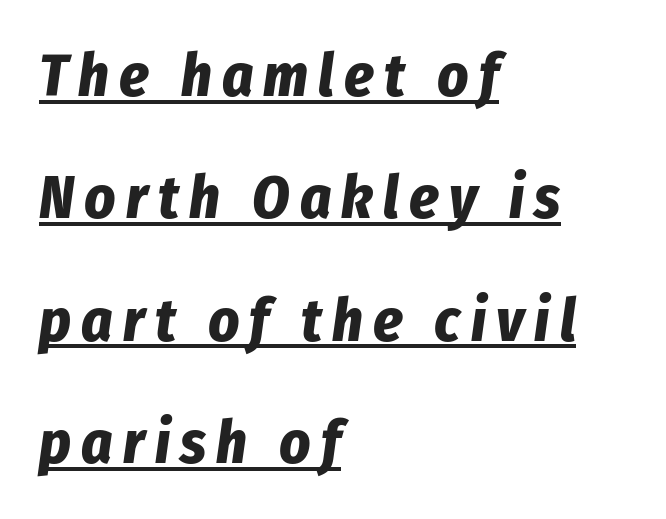
{"italic": "yes", "lean": "right", "slant_degrees": 8, "bold": "yes", "weight": "bold", "width": "condensed", "stroke_contrast": "low", "x_height": "medium", "monospaced": "no", "underline": "yes", "align": "left", "line_spacing": "loose", "line_spacing_ratio": 2.04, "glyph_px": 60}
